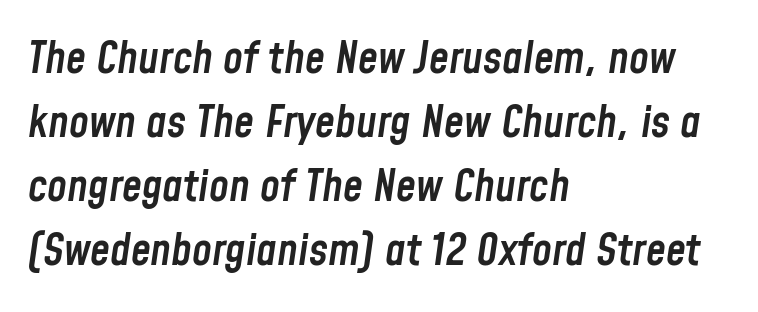
{"italic": "yes", "lean": "right", "slant_degrees": 8, "bold": "semi", "weight": "semibold", "width": "condensed", "stroke_contrast": "low", "x_height": "medium", "monospaced": "no", "underline": "no", "align": "left", "line_spacing": "normal", "line_spacing_ratio": 1.42, "letter_spacing": "normal", "letter_spacing_em": 0.0, "glyph_px": 45}
